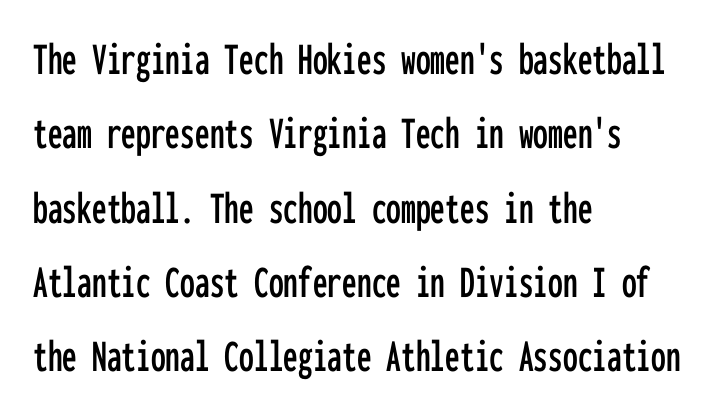
Do the characters align in a grid? Yes, the font is monospaced. Lines of text with bare space underneath. Stroke terminals: plain, sans-serif. Do the letters lean? They stand straight. Caption: standard tracking, unaltered. Evenly set lines give the paragraph a standard silhouette.
